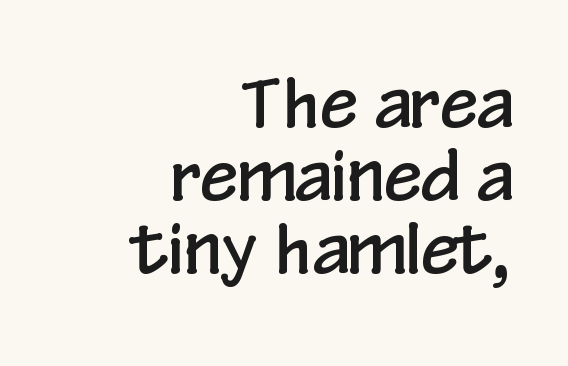
Default kerning and tracking; the words read as compact shapes. No word sits above an underline. Each new line begins almost immediately beneath the previous one. Where is the straight margin? On the right. Upright lettering throughout.
